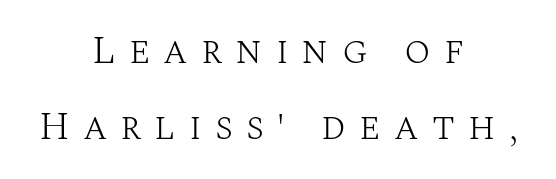
Weight: regular or lighter. Quick note: interline space is abundant. The letters advance in unequal steps, a hallmark of proportional type. The lines are quadded center.
